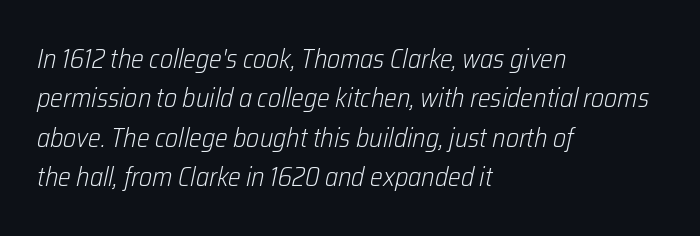
Q: Is the text bold? A: No.
Q: Is the text italic (slanted)? A: Yes, it leans right by about 12 degrees.
Q: Is the text underlined? A: No.
Q: How is the paragraph aligned? A: Left-aligned.
Q: Is the spacing between letters normal or unusually wide? A: Normal.
Q: Is the spacing between lines tight, normal or loose? A: Normal.
